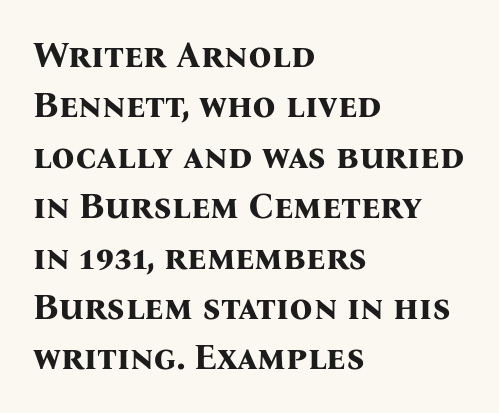
Q: Is the text bold? A: Yes.
Q: Is the text italic (slanted)? A: No, it is upright.
Q: Is the typeface a serif or a sans-serif typeface? A: Serif.
Q: Is the text underlined? A: No.
Q: How is the paragraph aligned? A: Left-aligned.
Q: Is the spacing between letters normal or unusually wide? A: Normal.
Q: Is the spacing between lines tight, normal or loose? A: Normal.
Q: Width (condensed, normal, or wide)? A: Normal.
Q: Stroke contrast? A: Medium.
Q: x-height? A: Medium.
Q: Monospaced? A: No.
